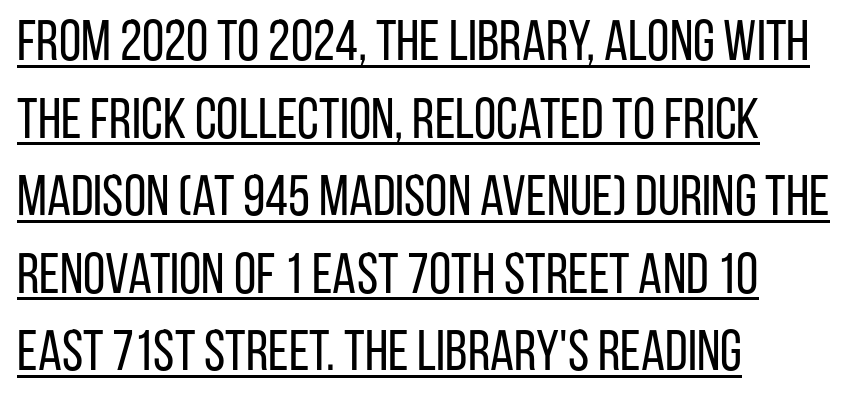
{"serif": "no", "italic": "no", "bold": "no", "weight": "regular", "width": "condensed", "stroke_contrast": "low", "x_height": "large", "monospaced": "no", "underline": "yes", "align": "left", "line_spacing": "normal", "line_spacing_ratio": 1.36, "letter_spacing": "normal", "letter_spacing_em": 0.0, "glyph_px": 57}
